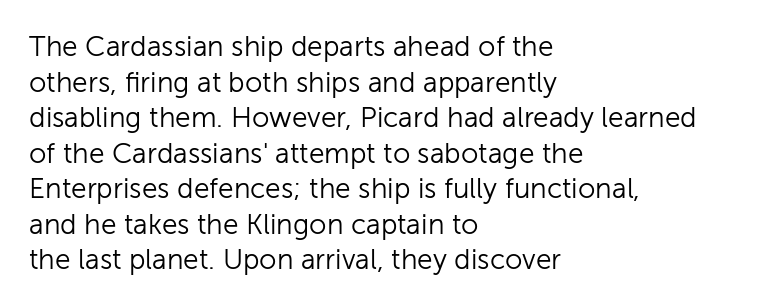
The horizontal fit of the characters is conventional and even. Left-aligned paragraph, ragged on the right. No word sits above an underline. Note the varied advance widths — an 'i' is clearly narrower than an 'm'.
